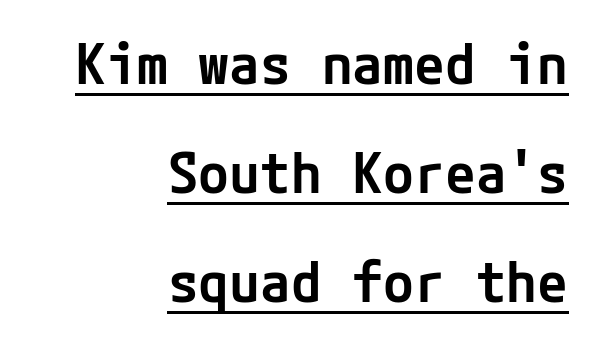
{"serif": "no", "italic": "no", "bold": "semi", "weight": "semibold", "width": "normal", "stroke_contrast": "low", "x_height": "medium", "underline": "yes", "align": "right", "line_spacing": "loose", "line_spacing_ratio": 1.95, "letter_spacing": "normal", "letter_spacing_em": 0.0, "glyph_px": 56}
